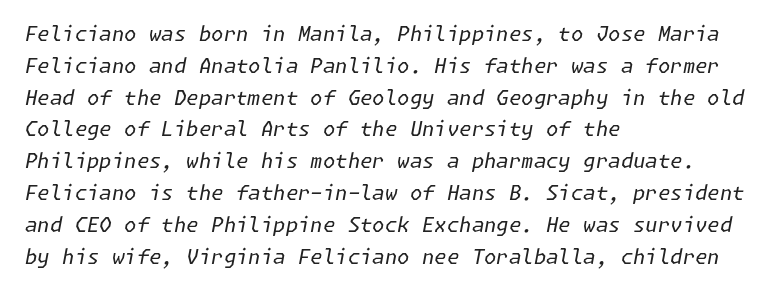
Q: Is the text bold? A: No.
Q: Is the text italic (slanted)? A: Yes, it leans right by about 11 degrees.
Q: Is the text underlined? A: No.
Q: How is the paragraph aligned? A: Left-aligned.
Q: Is the spacing between letters normal or unusually wide? A: Normal.
Q: Is the spacing between lines tight, normal or loose? A: Normal.
